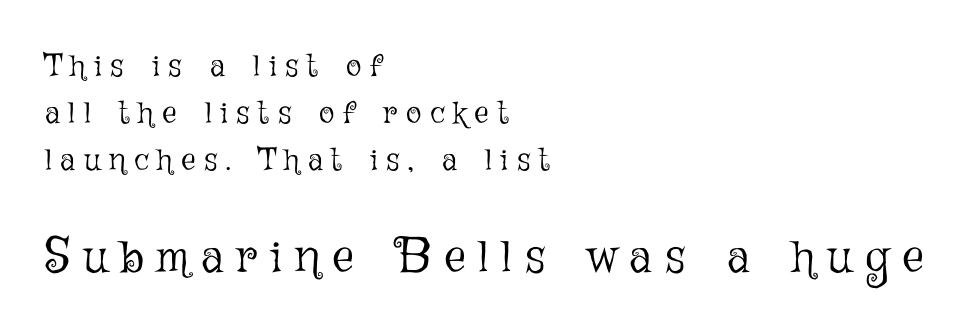
The image shows 48 px light type, upright; set left-aligned, normal line spacing (1.47x), unusually wide letter spacing (+0.27 em), not underlined; the second (bottom) block is 1.5x larger; low stroke contrast and a medium x-height.
